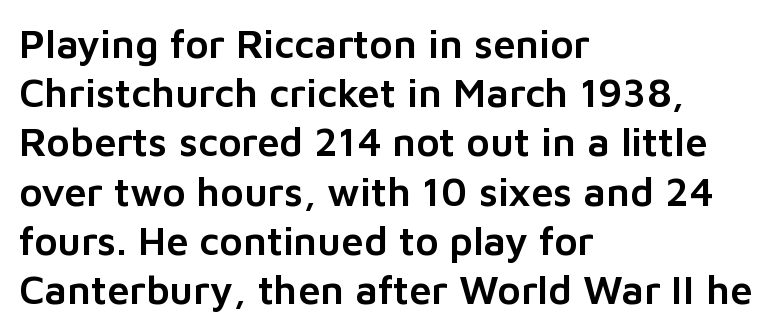
{"serif": "no", "italic": "no", "width": "normal", "stroke_contrast": "low", "x_height": "medium", "monospaced": "no", "underline": "no", "align": "left", "line_spacing_ratio": 1.23, "letter_spacing": "normal", "letter_spacing_em": 0.0, "glyph_px": 40}
